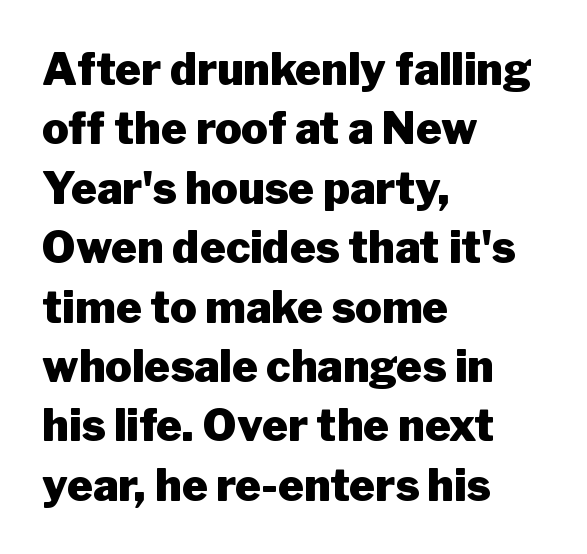
{"serif": "no", "italic": "no", "bold": "yes", "weight": "heavy", "width": "normal", "stroke_contrast": "low", "x_height": "medium", "monospaced": "no", "underline": "no", "align": "left", "line_spacing": "normal", "line_spacing_ratio": 1.35, "letter_spacing": "normal", "letter_spacing_em": 0.0, "glyph_px": 44}
